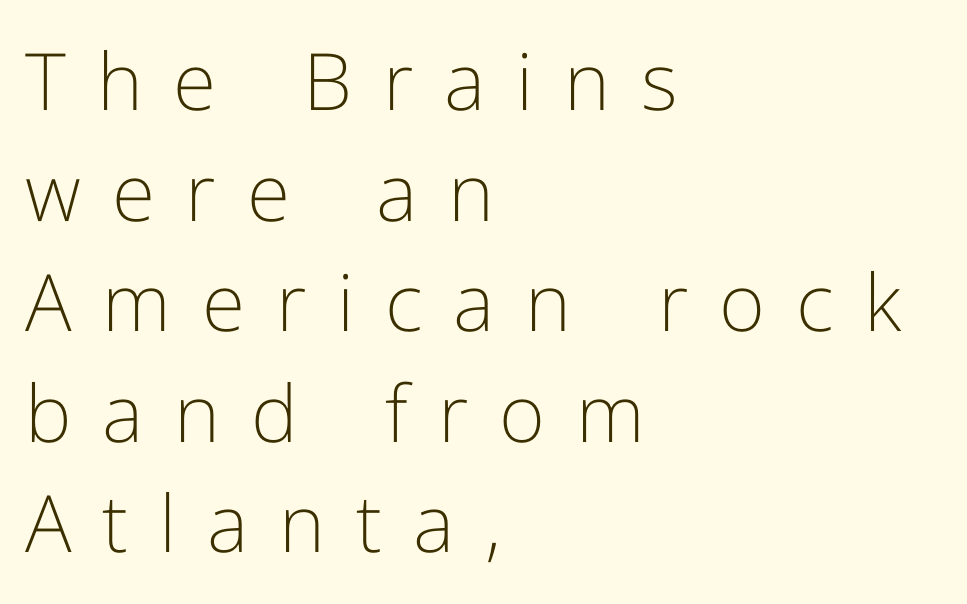
Weight: regular or lighter. Every row of glyphs begins at an identical x-position on the left. The tracking reads as deliberately expanded to a designer's eye. Whoever set this chose a conventional vertical rhythm.
